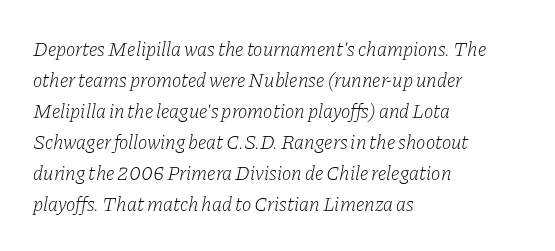
Check the space under the baseline: it is left empty. The rendering applies a slant to the glyphs. The typesetter chose a ragged-right arrangement here. Letters have the restrained weight of plain body copy at most. There is no visible air inserted between adjacent glyphs.
